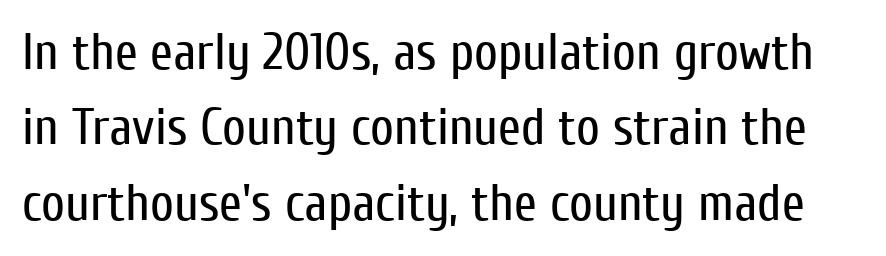
I'd call this a sans setting — the letters go barefoot. The space beneath each line is pristine and unruled. Looks like regular typesetting: each glyph gets only the width it needs. The rendering uses a moderate line-height, typical for paragraphs. The face looks like a standard text weight, possibly lighter. Does extra space separate the letters? No, they use regular spacing.
